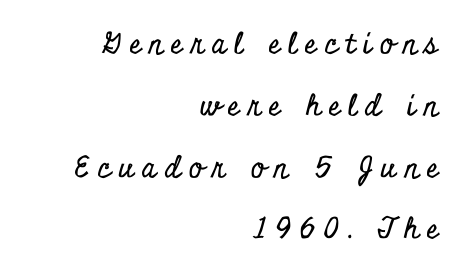
The image shows 29 px condensed serif type; set right-aligned, loose line spacing (2.13x), unusually wide letter spacing (+0.28 em), not underlined; low stroke contrast and a small x-height.
